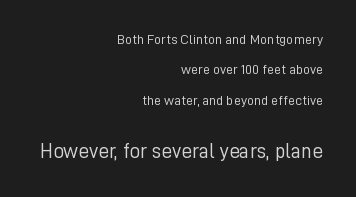
The image shows 21 px text type, upright; set right-aligned, loose line spacing (2.17x), normal letter spacing, not underlined; the second (bottom) block is 1.5x larger.
